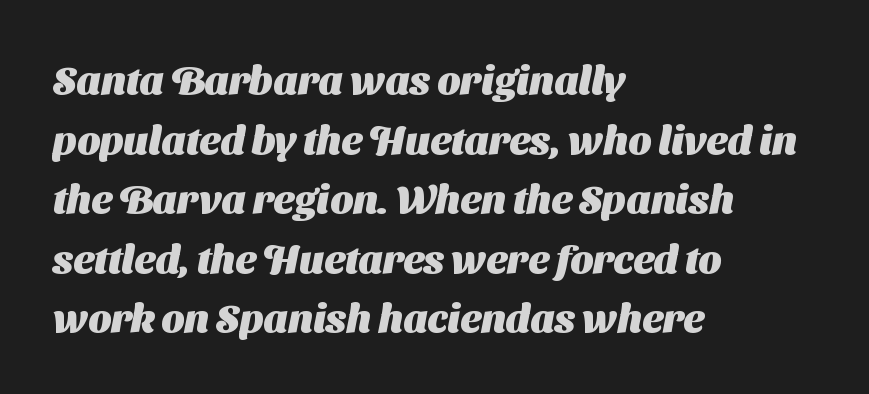
Q: Is the text bold? A: Yes.
Q: Is the typeface a serif or a sans-serif typeface? A: Sans-serif.
Q: Is the text underlined? A: No.
Q: How is the paragraph aligned? A: Left-aligned.
Q: Is the spacing between letters normal or unusually wide? A: Normal.
Q: Is the spacing between lines tight, normal or loose? A: Normal.
Q: Width (condensed, normal, or wide)? A: Normal.
Q: Stroke contrast? A: Medium.
Q: x-height? A: Medium.
Q: Monospaced? A: No.
